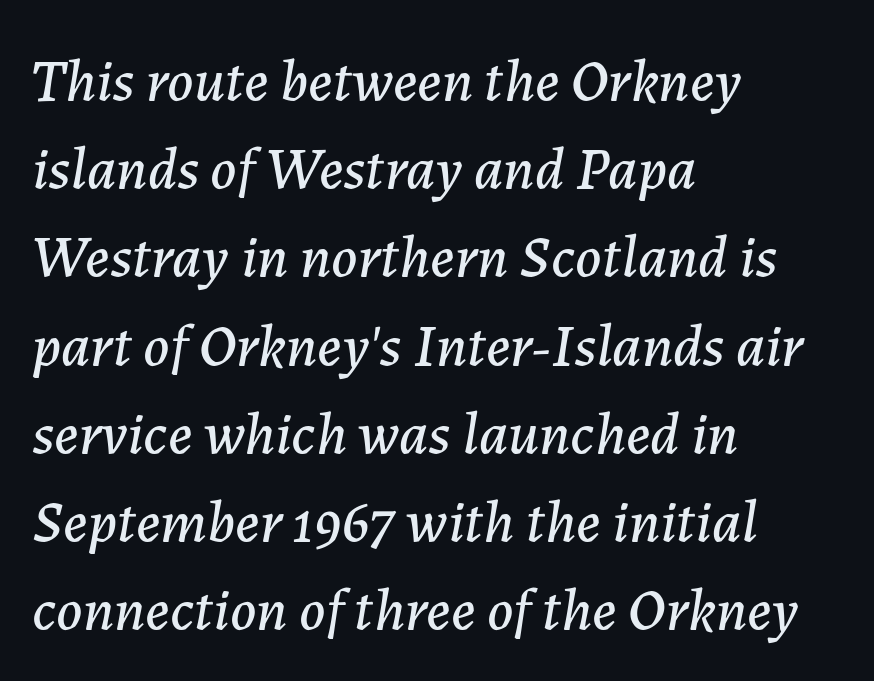
Q: Is the text italic (slanted)? A: Yes, it leans right by about 7 degrees.
Q: Is the text underlined? A: No.
Q: How is the paragraph aligned? A: Left-aligned.
Q: Is the spacing between letters normal or unusually wide? A: Normal.
Q: Is the spacing between lines tight, normal or loose? A: Normal.
Q: Width (condensed, normal, or wide)? A: Normal.
Q: Stroke contrast? A: Low.
Q: x-height? A: Medium.
Q: Monospaced? A: No.
